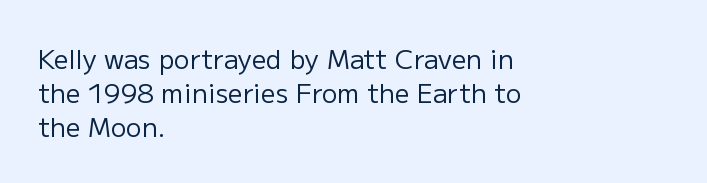
The image shows 26 px text type, upright; set left-aligned, normal line spacing (1.3x), normal letter spacing, not underlined.
